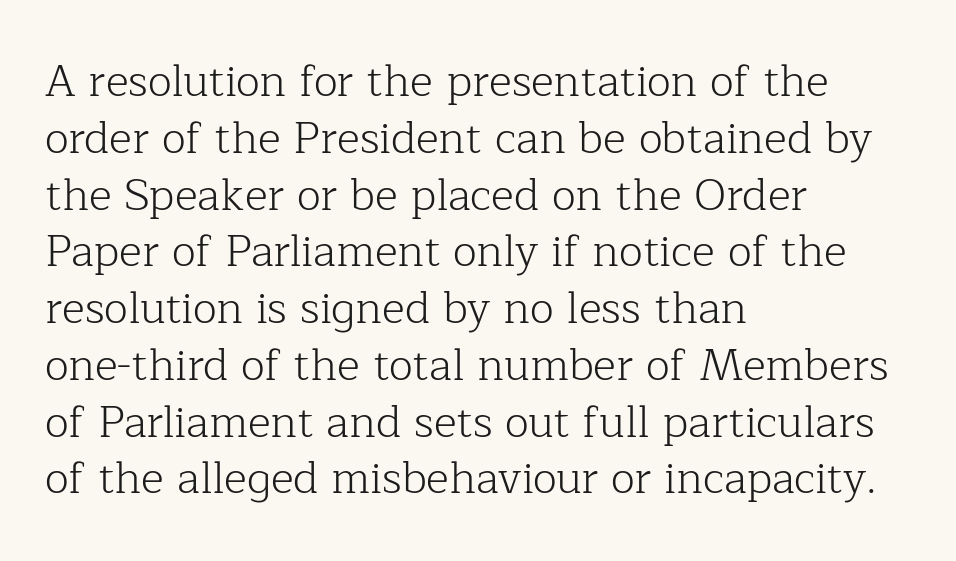
Q: Is the text bold? A: No.
Q: Is the text italic (slanted)? A: No, it is upright.
Q: Is the typeface a serif or a sans-serif typeface? A: Serif.
Q: Is the text underlined? A: No.
Q: How is the paragraph aligned? A: Left-aligned.
Q: Is the spacing between letters normal or unusually wide? A: Normal.
Q: Is the spacing between lines tight, normal or loose? A: Normal.
Q: Width (condensed, normal, or wide)? A: Normal.
Q: Stroke contrast? A: Low.
Q: x-height? A: Medium.
Q: Monospaced? A: No.
